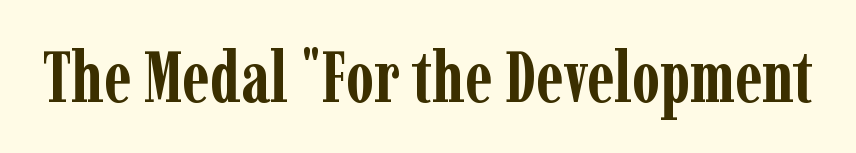
The image shows 72 px semibold, condensed serif type, upright; set normal letter spacing, not underlined; low stroke contrast and a medium x-height.
